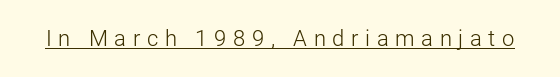
{"italic": "no", "bold": "no", "underline": "yes", "letter_spacing": "wide", "letter_spacing_em": 0.3, "glyph_px": 22}
